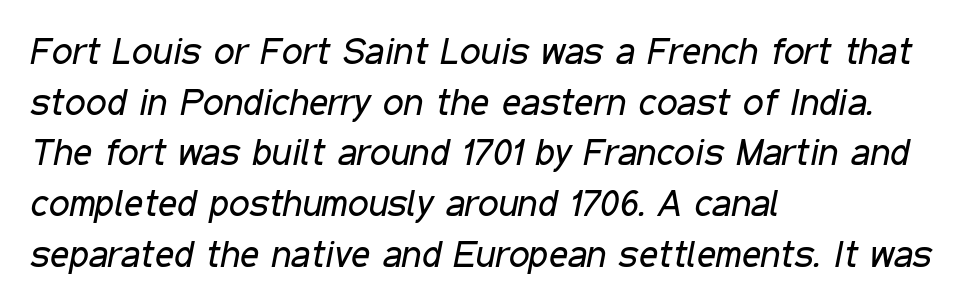
The lines in this sample share a left origin and differ only in where they stop. How are the letters spaced? Ordinarily, with no added tracking. Varying glyph widths throughout — classic text-font behaviour. Stems here are at most as thick as an everyday book face. This sample uses an oblique cut, with every glyph tilted off the vertical. Whoever set this chose a conventional vertical rhythm.
